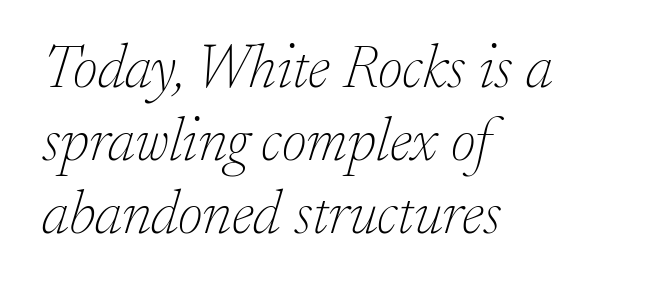
{"serif": "yes", "italic": "yes", "lean": "right", "slant_degrees": 17, "bold": "no", "weight": "thin", "width": "normal", "stroke_contrast": "low", "x_height": "small", "monospaced": "no", "underline": "no", "align": "left", "line_spacing_ratio": 1.2, "letter_spacing": "normal", "letter_spacing_em": 0.0, "glyph_px": 61}
